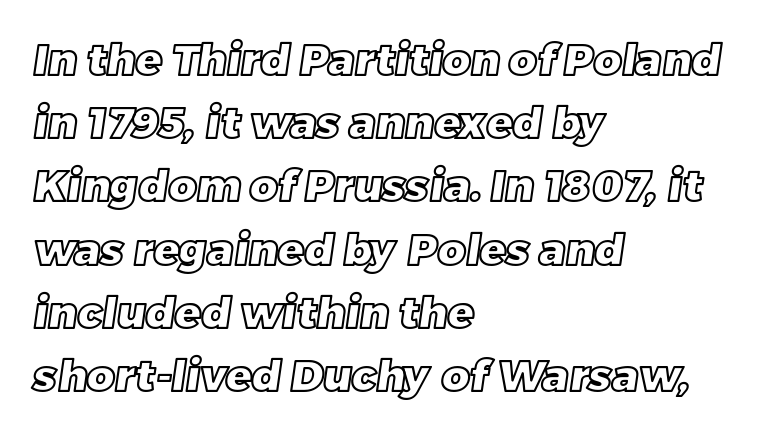
The image shows 43 px text type; set left-aligned, normal line spacing (1.47x), normal letter spacing, not underlined; a large x-height.
